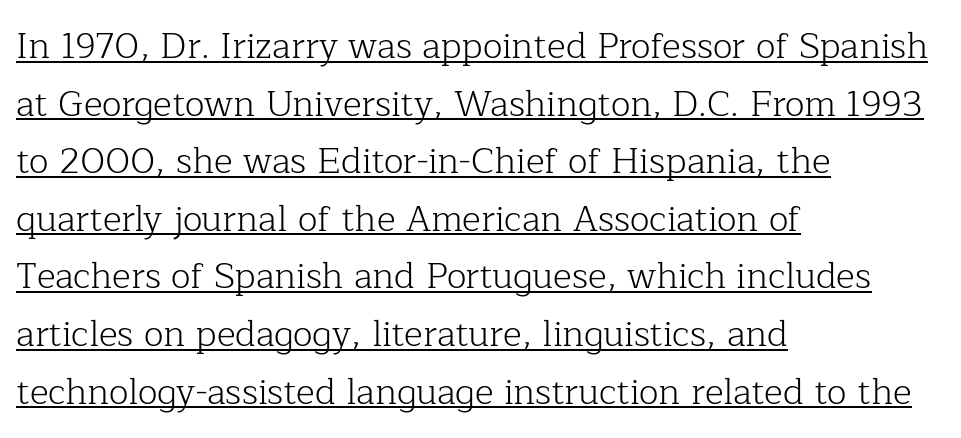
Q: Is the text bold? A: No.
Q: Is the text italic (slanted)? A: No, it is upright.
Q: Is the typeface a serif or a sans-serif typeface? A: Serif.
Q: Is the text underlined? A: Yes.
Q: How is the paragraph aligned? A: Left-aligned.
Q: Is the spacing between letters normal or unusually wide? A: Normal.
Q: Is the spacing between lines tight, normal or loose? A: Normal.
Q: Width (condensed, normal, or wide)? A: Normal.
Q: Stroke contrast? A: Low.
Q: x-height? A: Medium.
Q: Monospaced? A: No.
